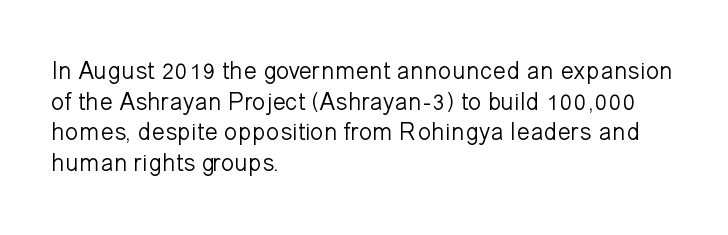
The letters look calm and open, with moderate or lighter stems. Descenders are the only things crossing below the line. Left-aligned paragraph, ragged on the right. Short note: letters normally spaced.
